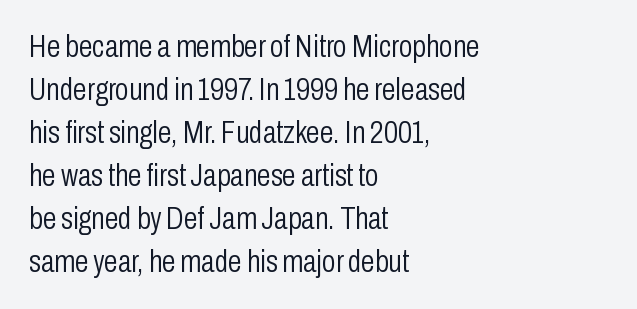
This rendering leaves character spacing at its baseline value. The paragraph has a hard left edge and a soft right edge. What's the leading like? Ordinary, nothing unusual. Each row of text sits above clean, open space. Every character sits straight up, as roman type does. Here the designer chose a conventional face with non-uniform glyph widths.
